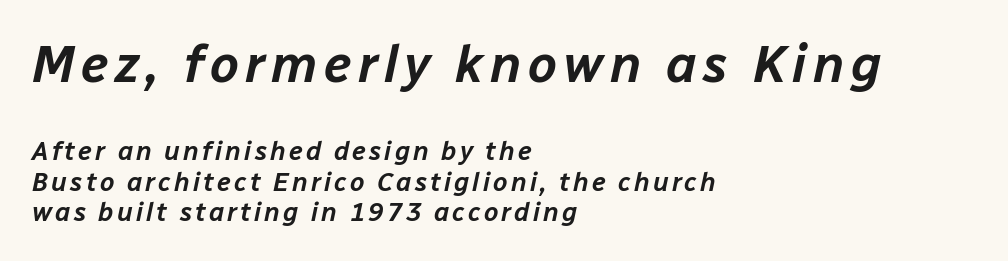
In CSS terms this would be text-align: left. Larger block? The one above; the one below is distinctly smaller. Words float on clear page, feet unadorned. The specimen reads as italic at a glance.
